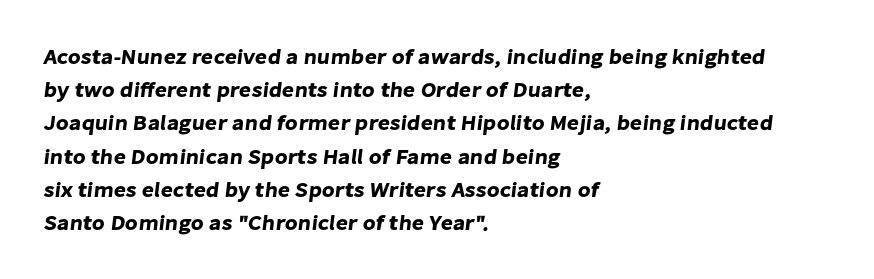
Q: Is the text underlined? A: No.
Q: How is the paragraph aligned? A: Left-aligned.
Q: Is the spacing between letters normal or unusually wide? A: Normal.
Q: Is the spacing between lines tight, normal or loose? A: Normal.
